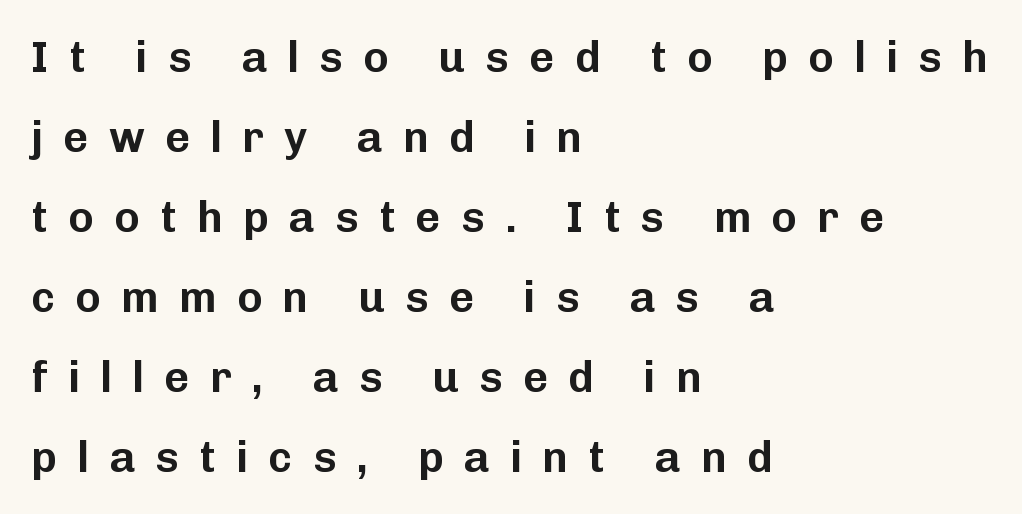
The passage shown is typed in a proportional face where columns would drift. Underlining? Definitely not there. The lines in this sample share a left origin and differ only in where they stop. Does extra space separate the letters? Yes, quite a lot of it.
